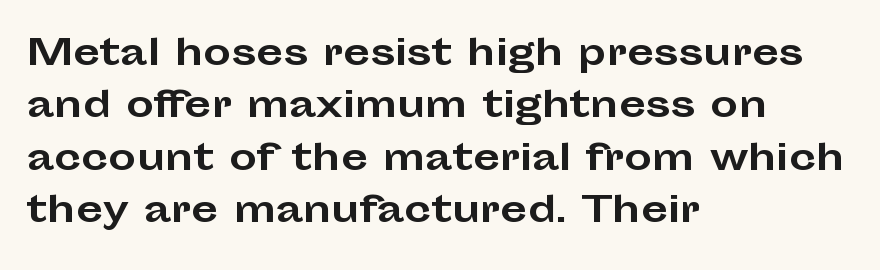
{"serif": "no", "italic": "no", "bold": "yes", "weight": "bold", "width": "wide", "stroke_contrast": "low", "x_height": "medium", "monospaced": "no", "underline": "no", "align": "left", "line_spacing": "normal", "line_spacing_ratio": 1.5, "letter_spacing": "normal", "letter_spacing_em": 0.0, "glyph_px": 35}
